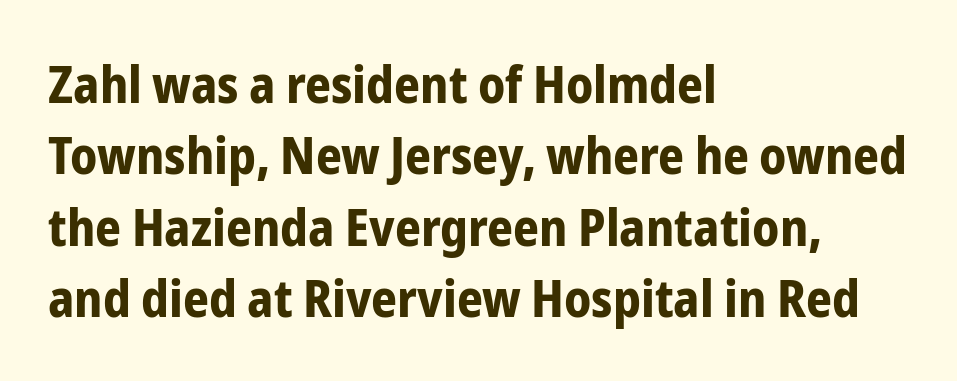
The image shows 51 px bold, condensed sans-serif type, upright; set left-aligned, normal line spacing (1.4x), normal letter spacing, not underlined; low stroke contrast and a medium x-height.
